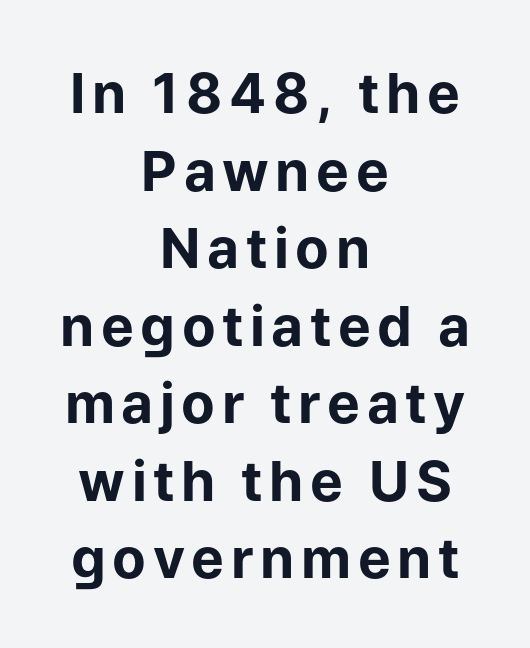
Q: Is the text bold? A: Yes.
Q: Is the text italic (slanted)? A: No, it is upright.
Q: Is the typeface a serif or a sans-serif typeface? A: Sans-serif.
Q: Is the text underlined? A: No.
Q: How is the paragraph aligned? A: Centered.
Q: Is the spacing between lines tight, normal or loose? A: Normal.
Q: Width (condensed, normal, or wide)? A: Normal.
Q: Stroke contrast? A: Low.
Q: x-height? A: Medium.
Q: Monospaced? A: No.
